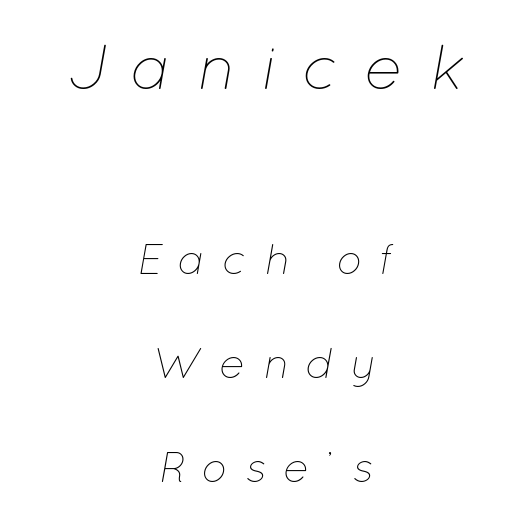
The image shows 64 px thin type, italic (leaning right); set centered, loose line spacing (2.41x), unusually wide letter spacing (+0.39 em), not underlined; the first (top) block is 1.49x larger; low stroke contrast and a medium x-height.
